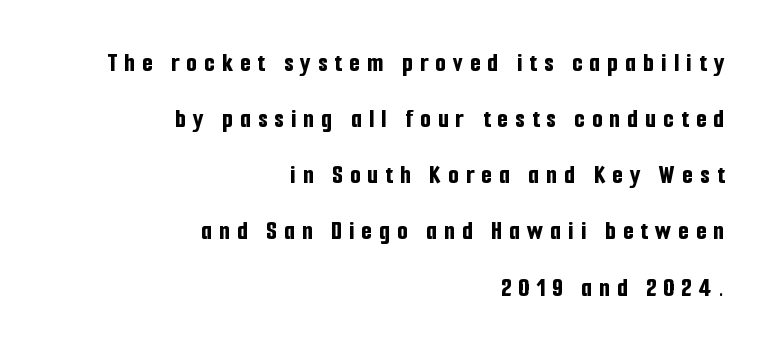
Is there any slant? The stems are plumb. Each new line begins a long way beneath the previous one. Leftover space on each line is placed entirely before the opening word. The passage shown has open, widely tracked lettering throughout. The strip under each line holds only bare page.
